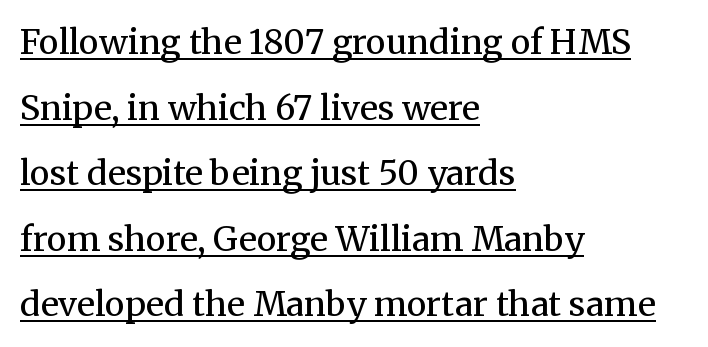
This block would shrink considerably if given ordinary leading; it's expanded now. Short and long lines alike share a common starting point at left. The horizontal fit of the characters is conventional and even. Nope, not italic — everything's standing straight.
